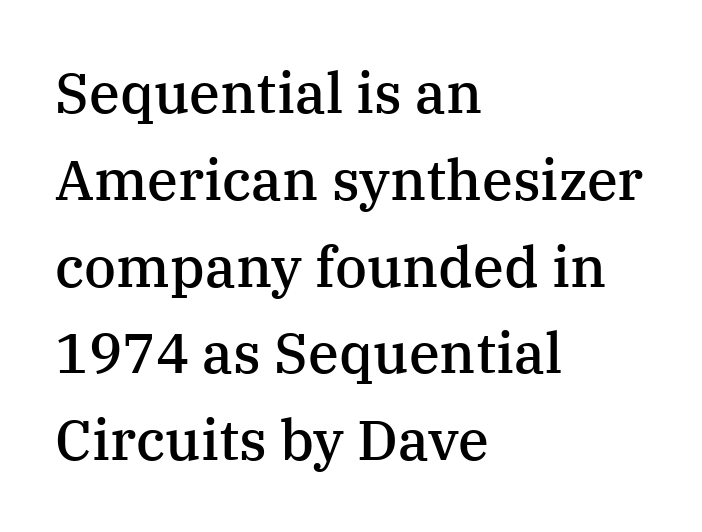
The image shows 56 px semibold serif type, upright; set left-aligned, normal line spacing (1.55x), normal letter spacing, not underlined; medium stroke contrast and a medium x-height.
